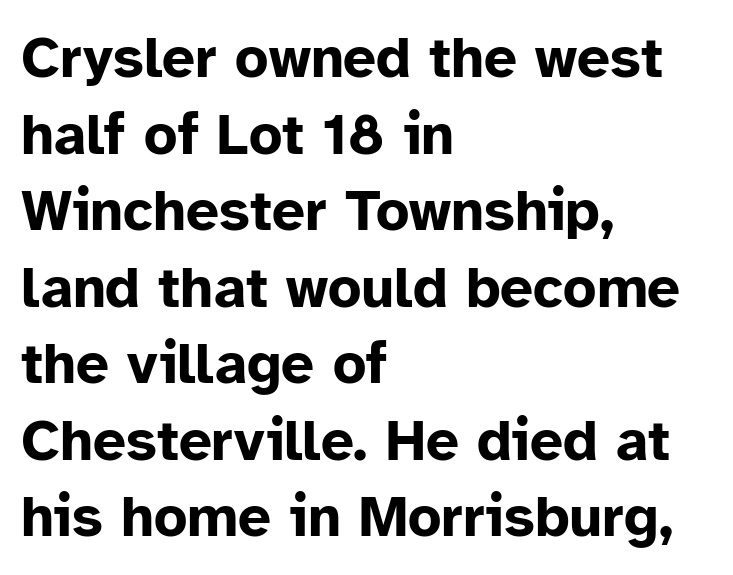
The image shows 58 px bold sans-serif type, upright; set left-aligned, normal line spacing (1.32x), normal letter spacing, not underlined; low stroke contrast and a medium x-height.
